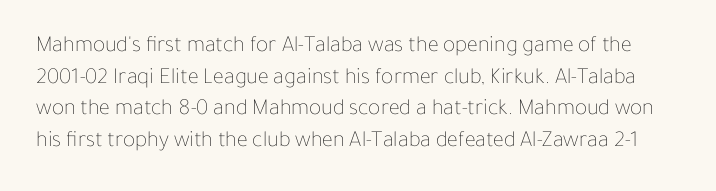
{"italic": "no", "bold": "no", "underline": "no", "line_spacing": "normal", "line_spacing_ratio": 1.37, "letter_spacing": "normal", "letter_spacing_em": 0.0, "glyph_px": 23}
